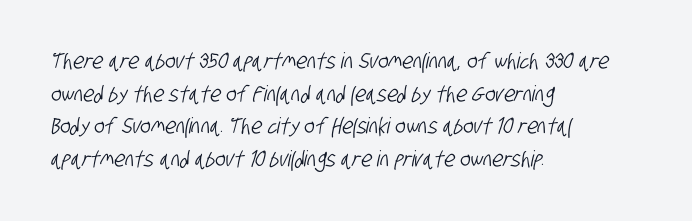
This sample is left-justified, so line endings fall wherever the words run out. Glyph-to-glyph distance matches everyday printed text. Each row of text sits above clean, open space. The space between consecutive lines is moderate.
